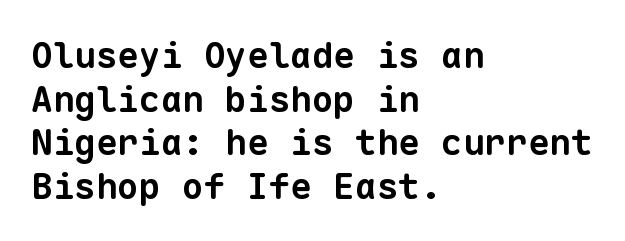
The compositor pushed each line to the left boundary. The space beneath each line is pristine and unruled. The font family rendered here belongs to the sans-serif group. Each letter, wide or thin by design, is forced into the same width here.
